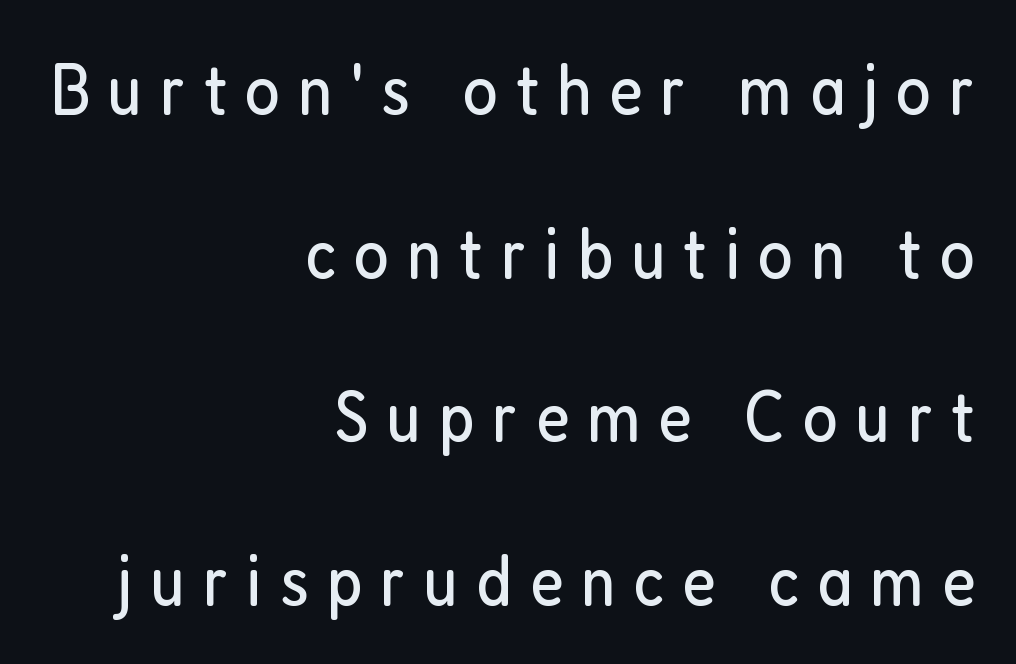
Whoever set this chose breathing room over compactness in the vertical rhythm. Heft: none added — not bold. No italicization has been applied; the sample stays upright. These lines stack with their right ends in a neat column. Does the type have serifs? No, each stem ends abruptly. These lines are rendered in a variable-pitch font.
